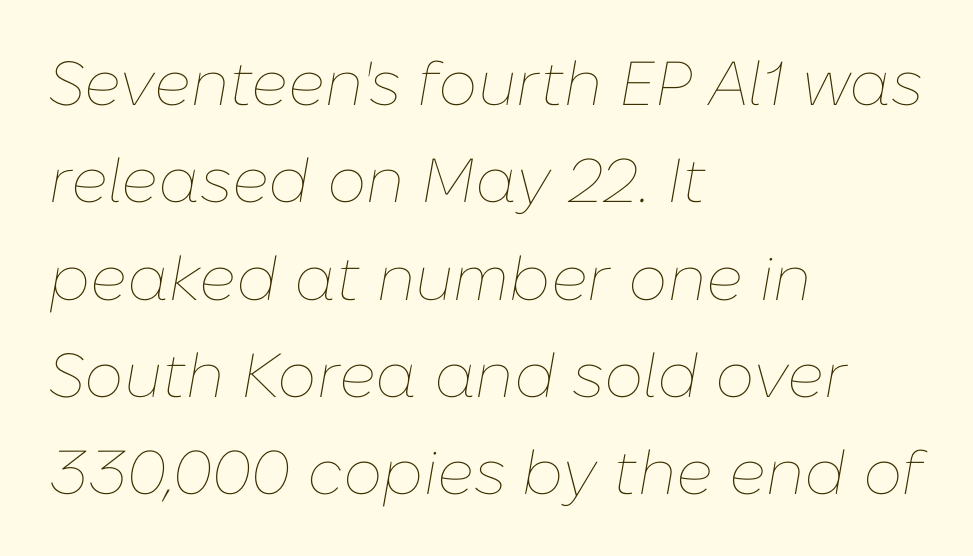
Whoever set this chose a conventional vertical rhythm. Compared with a centered layout, this one pins lines to the left instead. No extra ink here — the face is not bold. Notice how the stems are inclined rather than vertical — that's the hallmark of italics.
